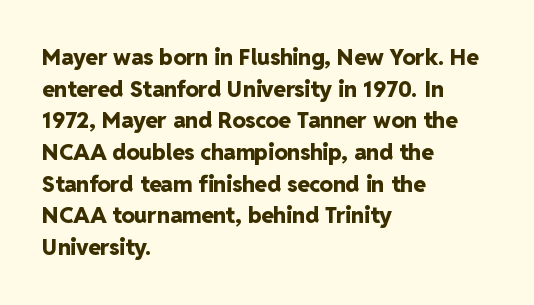
Q: Is the text bold? A: Yes.
Q: Is the text italic (slanted)? A: No, it is upright.
Q: Is the text underlined? A: No.
Q: How is the paragraph aligned? A: Left-aligned.
Q: Is the spacing between letters normal or unusually wide? A: Normal.
Q: Is the spacing between lines tight, normal or loose? A: Normal.
